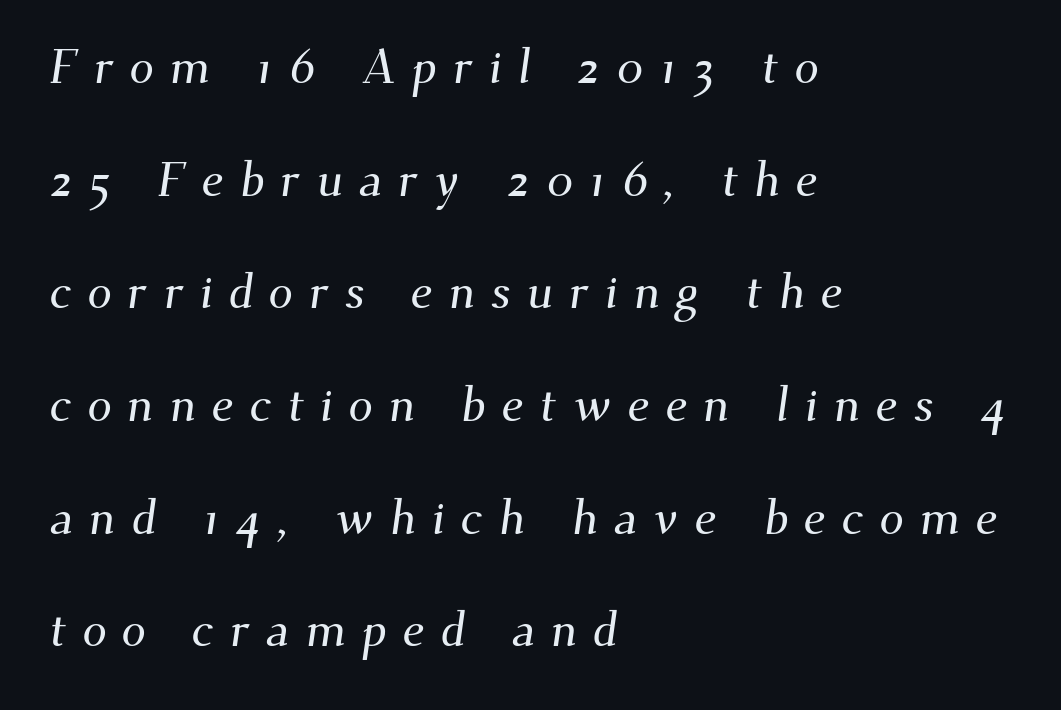
How are the letters spaced? Widely, with obvious added tracking. The block of text is sparse from top to bottom, with ample space between rows. The designer went with a serif here, giving each stem small feet. If you drew a ruler down the left edge, every line would touch it.
